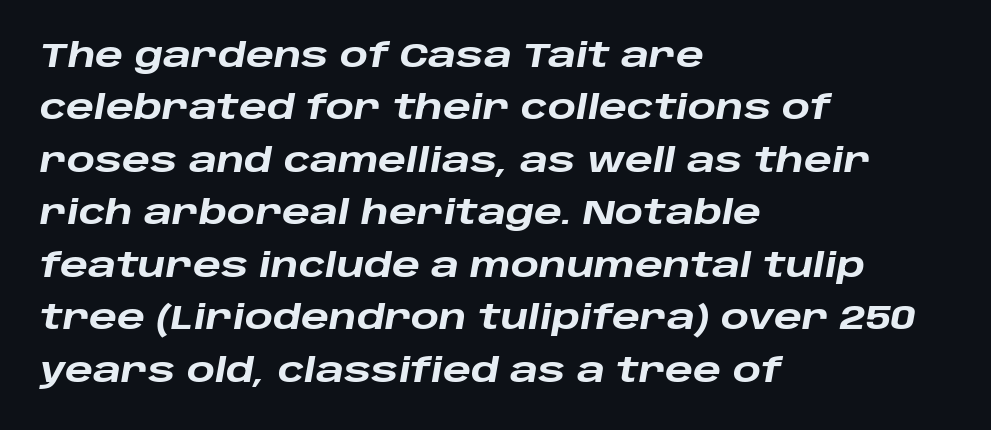
The ragged edge is on the right, which tells us the setting is flush left. The font is running at its bold setting. Compared with typical body copy, the letter spacing here is the same. The lines sit at an ordinary, default distance from one another.
